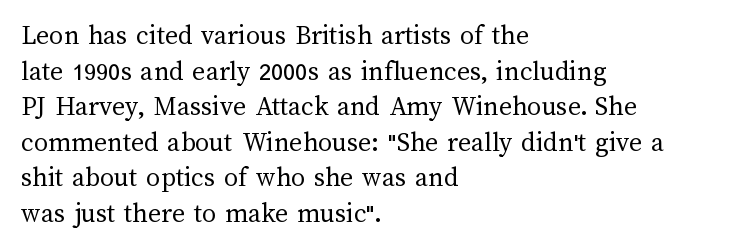
{"italic": "no", "bold": "no", "weight": "regular", "width": "normal", "stroke_contrast": "medium", "x_height": "medium", "monospaced": "no", "underline": "no", "align": "left", "line_spacing": "normal", "line_spacing_ratio": 1.27, "letter_spacing": "normal", "letter_spacing_em": 0.0, "glyph_px": 28}
